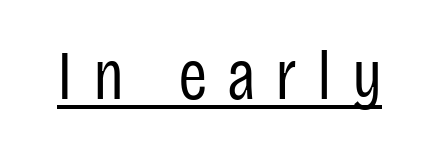
The image shows 71 px regular-weight, condensed sans-serif type, upright; set unusually wide letter spacing (+0.28 em), underlined; low stroke contrast and a large x-height.
